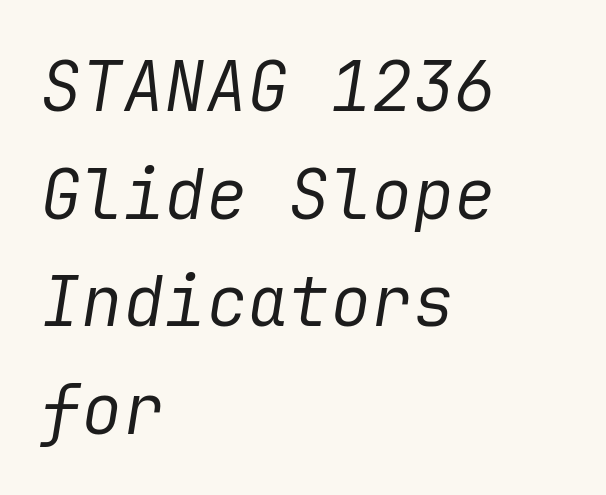
The image shows 69 px regular-weight type, italic (leaning right); set left-aligned, normal line spacing (1.56x), normal letter spacing, not underlined; low stroke contrast and a medium x-height.
